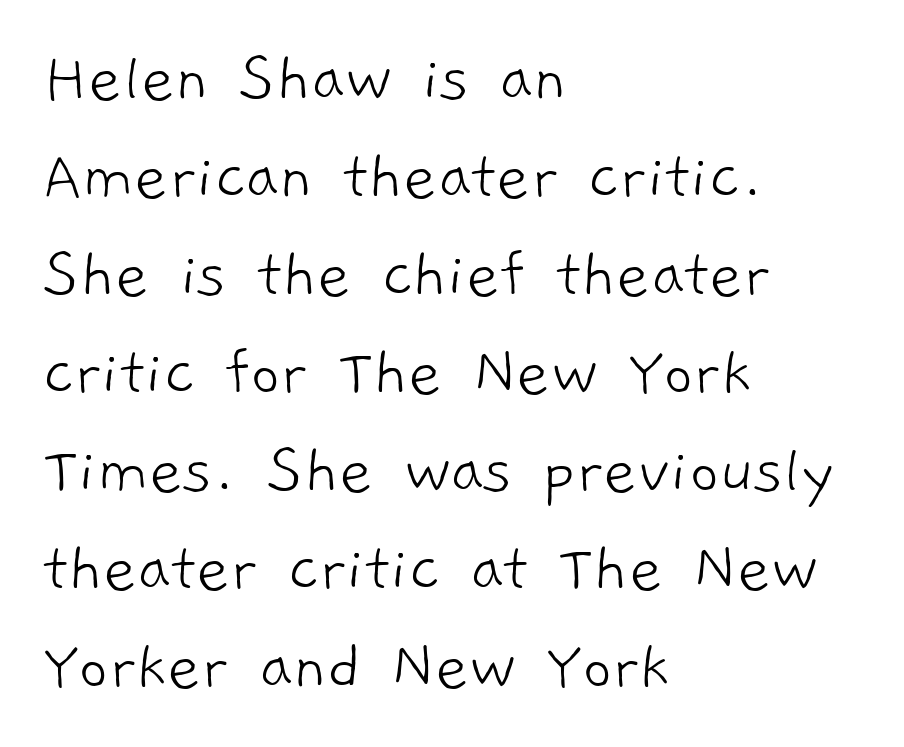
The image shows 72 px light sans-serif type; set left-aligned, normal line spacing (1.36x), normal letter spacing, not underlined; low stroke contrast and a medium x-height.
